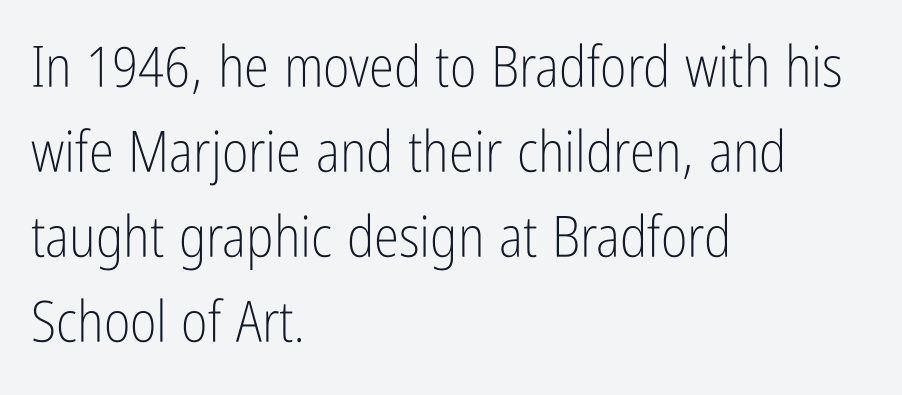
The image shows 57 px light, condensed sans-serif type, upright; set left-aligned, normal line spacing (1.49x), normal letter spacing, not underlined; low stroke contrast and a medium x-height.
